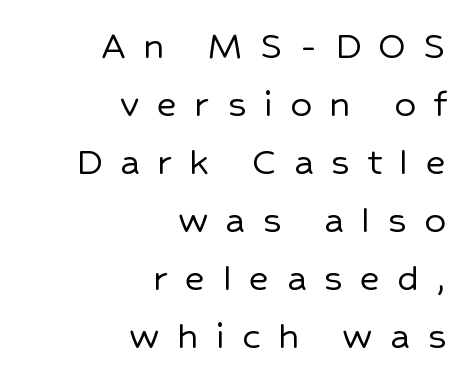
{"serif": "no", "italic": "no", "width": "normal", "stroke_contrast": "low", "x_height": "medium", "monospaced": "no", "underline": "no", "align": "right", "line_spacing": "normal", "line_spacing_ratio": 1.35, "letter_spacing": "wide", "letter_spacing_em": 0.4, "glyph_px": 43}
